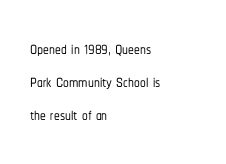
{"italic": "no", "underline": "no", "align": "left", "line_spacing": "normal", "line_spacing_ratio": 1.43, "letter_spacing": "normal", "letter_spacing_em": 0.0, "glyph_px": 23}
